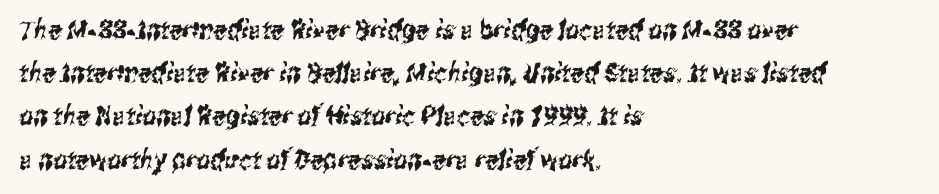
{"underline": "no", "align": "left", "line_spacing": "normal", "line_spacing_ratio": 1.6, "letter_spacing": "normal", "letter_spacing_em": 0.0, "glyph_px": 27}
